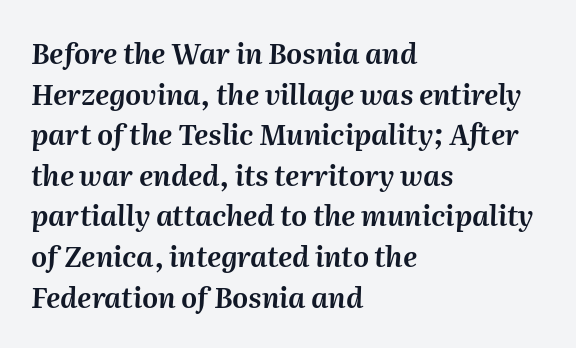
The passage shown stacks its lines at a standard gap. The type is set solid horizontally, with unmodified tracking. All the whitespace from short lines collects on the right. You can tell it's italic because the verticals aren't actually vertical. The face used here is proportionally spaced, like ordinary book or web type.
